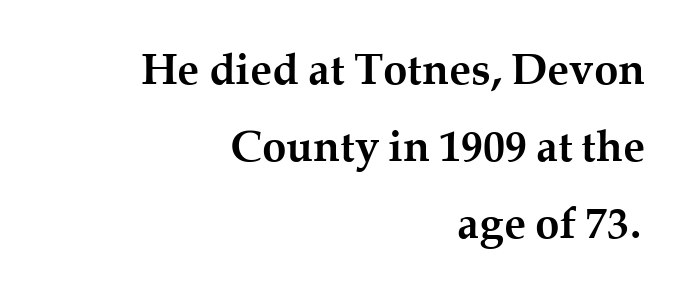
The image shows 44 px semibold serif type, upright; set right-aligned, line spacing 1.75x, normal letter spacing, not underlined; medium stroke contrast and a medium x-height.
